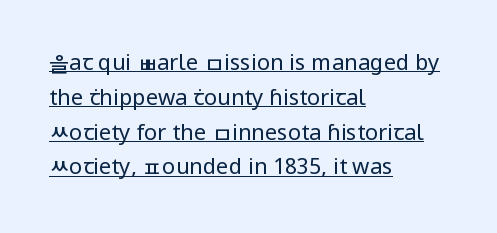
The image shows 22 px text type, upright; set left-aligned, normal line spacing (1.58x), normal letter spacing, underlined.
